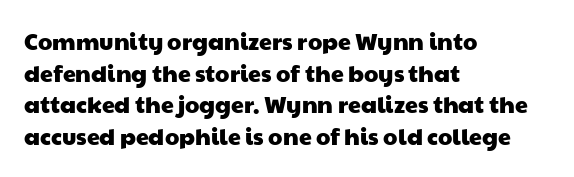
Q: Is the text underlined? A: No.
Q: How is the paragraph aligned? A: Left-aligned.
Q: Is the spacing between letters normal or unusually wide? A: Normal.
Q: Is the spacing between lines tight, normal or loose? A: Normal.
